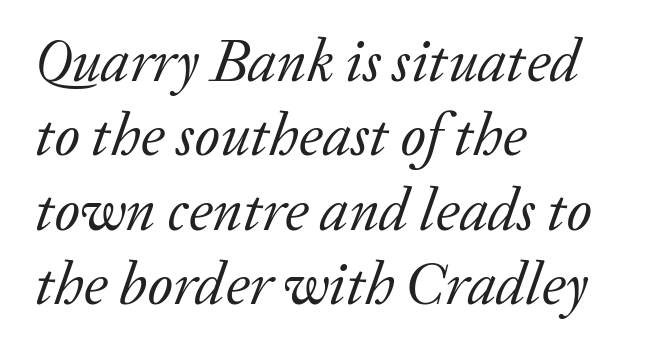
Q: Is the text bold? A: No.
Q: Is the text italic (slanted)? A: Yes, it leans right by about 20 degrees.
Q: Is the typeface a serif or a sans-serif typeface? A: Serif.
Q: Is the text underlined? A: No.
Q: How is the paragraph aligned? A: Left-aligned.
Q: Is the spacing between letters normal or unusually wide? A: Normal.
Q: Width (condensed, normal, or wide)? A: Normal.
Q: Stroke contrast? A: Low.
Q: x-height? A: Medium.
Q: Monospaced? A: No.
